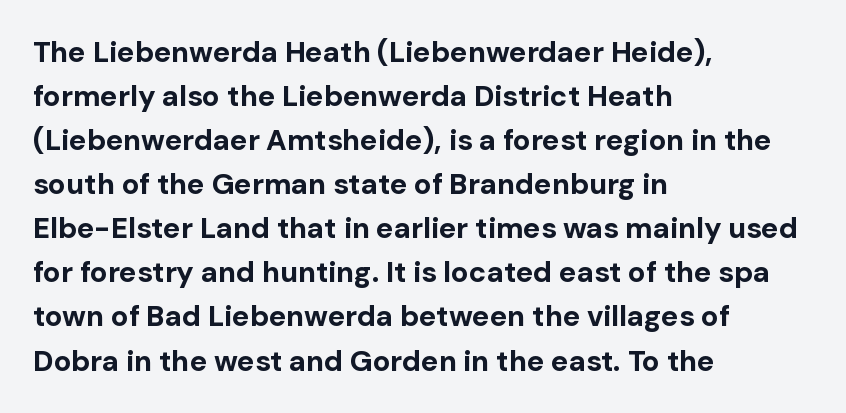
Q: Is the text bold? A: Yes.
Q: Is the text italic (slanted)? A: No, it is upright.
Q: Is the typeface a serif or a sans-serif typeface? A: Sans-serif.
Q: Is the text underlined? A: No.
Q: How is the paragraph aligned? A: Left-aligned.
Q: Is the spacing between letters normal or unusually wide? A: Normal.
Q: Is the spacing between lines tight, normal or loose? A: Normal.
Q: Width (condensed, normal, or wide)? A: Normal.
Q: Stroke contrast? A: Low.
Q: x-height? A: Medium.
Q: Monospaced? A: No.
